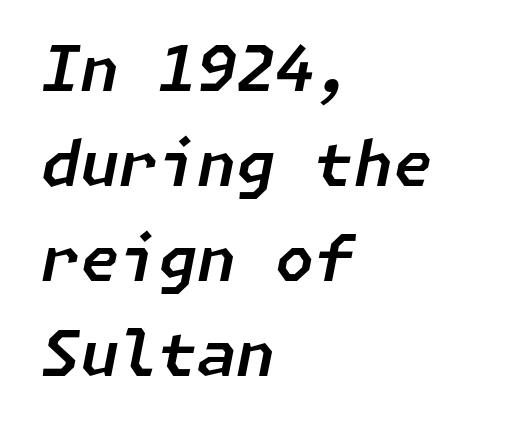
{"italic": "yes", "lean": "right", "slant_degrees": 11, "width": "normal", "stroke_contrast": "low", "x_height": "medium", "underline": "no", "align": "left", "line_spacing": "normal", "line_spacing_ratio": 1.51, "letter_spacing": "normal", "letter_spacing_em": 0.0, "glyph_px": 63}
